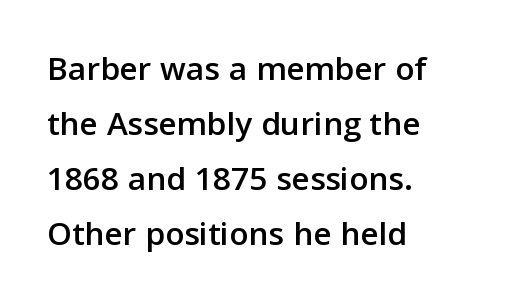
{"serif": "no", "italic": "no", "width": "normal", "stroke_contrast": "low", "x_height": "medium", "monospaced": "no", "underline": "no", "align": "left", "line_spacing": "normal", "line_spacing_ratio": 1.57, "letter_spacing": "normal", "letter_spacing_em": 0.0, "glyph_px": 35}
